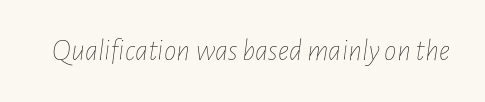
When letters slant like this, we call the style italic. The letterforms sit shoulder to shoulder at normal distance. Think standard paragraph weight, or any step lighter than that. This sample has the flowing, uneven cadence of proportional lettering. The zone under the glyphs is completely vacant.
